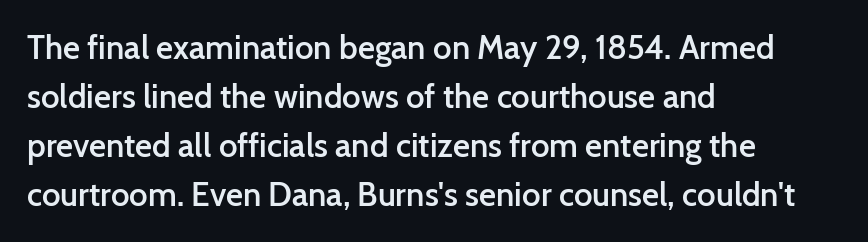
{"serif": "no", "italic": "no", "bold": "semi", "weight": "semibold", "width": "normal", "stroke_contrast": "low", "x_height": "medium", "monospaced": "no", "underline": "no", "align": "left", "line_spacing": "normal", "line_spacing_ratio": 1.48, "letter_spacing": "normal", "letter_spacing_em": 0.0, "glyph_px": 33}
